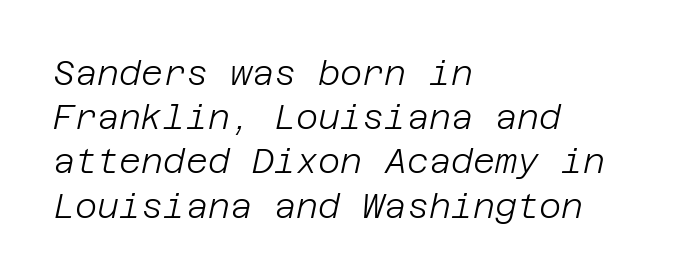
Heaviness? Minimal to ordinary, like unemphasized prose. This rendering features lettering with no underline. Casual observation: everything's shoved over to the left. What stands out about the letter spacing? Nothing — it is the standard amount.
